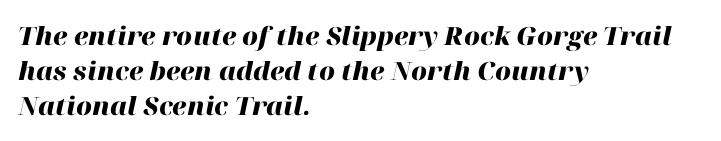
{"italic": "yes", "lean": "right", "slant_degrees": 12, "bold": "yes", "underline": "no", "align": "left", "line_spacing": "normal", "line_spacing_ratio": 1.4, "letter_spacing": "normal", "letter_spacing_em": 0.0, "glyph_px": 25}
